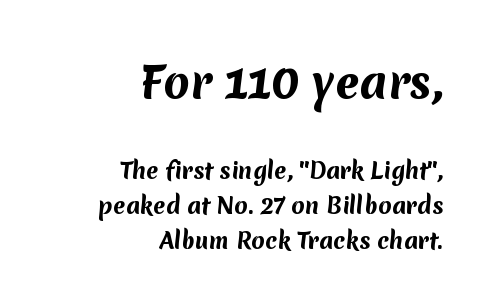
Q: Is the text bold? A: Yes.
Q: Is the typeface a serif or a sans-serif typeface? A: Sans-serif.
Q: Is the text underlined? A: No.
Q: How is the paragraph aligned? A: Right-aligned.
Q: Is the spacing between letters normal or unusually wide? A: Normal.
Q: Is the spacing between lines tight, normal or loose? A: Normal.
Q: Which block of text is set in a larger size, the first (top) or the second (bottom)? A: The first (top) one.
Q: Width (condensed, normal, or wide)? A: Normal.
Q: Stroke contrast? A: Medium.
Q: x-height? A: Medium.
Q: Monospaced? A: No.
